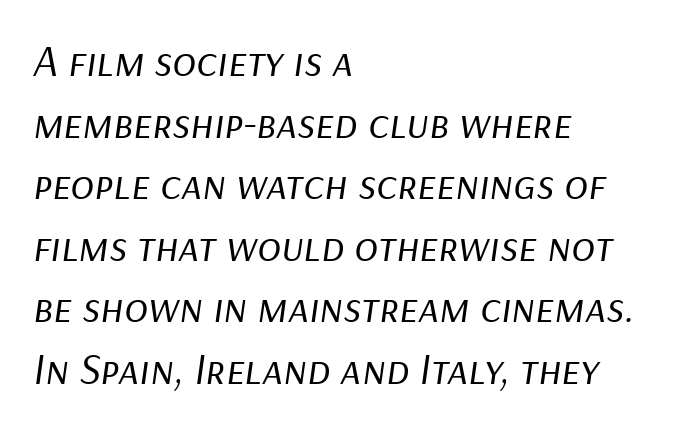
{"italic": "yes", "lean": "right", "slant_degrees": 9, "bold": "no", "weight": "regular", "width": "normal", "stroke_contrast": "low", "x_height": "medium", "monospaced": "no", "underline": "no", "align": "left", "line_spacing": "normal", "line_spacing_ratio": 1.4, "letter_spacing": "normal", "letter_spacing_em": 0.0, "glyph_px": 44}
